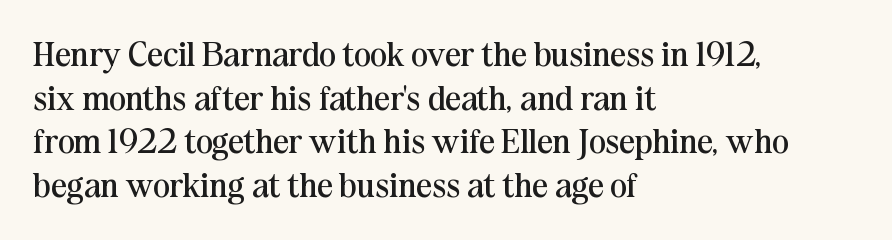
Q: Is the text bold? A: No.
Q: Is the text italic (slanted)? A: No, it is upright.
Q: Is the typeface a serif or a sans-serif typeface? A: Serif.
Q: Is the text underlined? A: No.
Q: How is the paragraph aligned? A: Left-aligned.
Q: Is the spacing between letters normal or unusually wide? A: Normal.
Q: Is the spacing between lines tight, normal or loose? A: Normal.
Q: Width (condensed, normal, or wide)? A: Normal.
Q: Stroke contrast? A: Medium.
Q: x-height? A: Medium.
Q: Monospaced? A: No.
